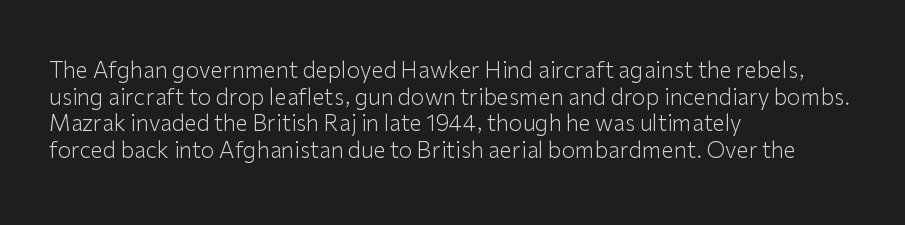
The face used here is rendered with its standard letterfit. The rag falls on the right side of this text block. The typeface has the unassuming heft of standard copy or less. Italic: no, the glyphs are upright roman.
